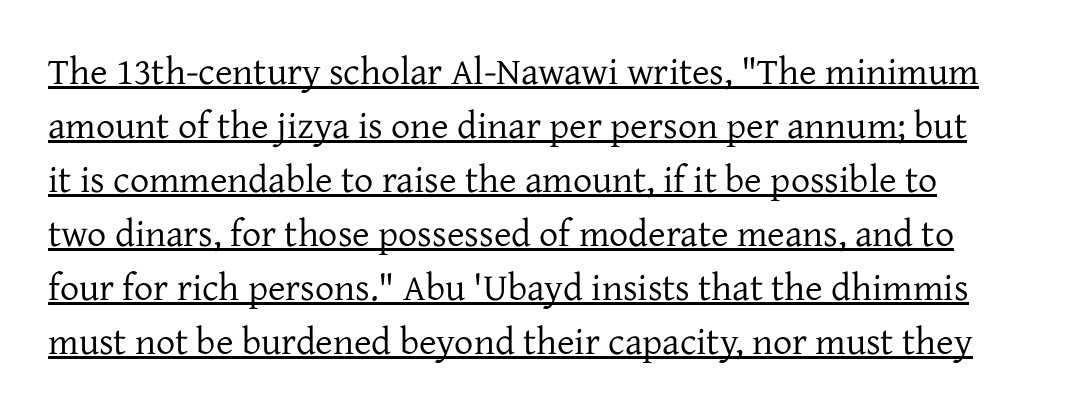
The image shows 38 px regular-weight serif type, upright; set normal line spacing (1.42x), normal letter spacing, underlined; low stroke contrast and a medium x-height.
